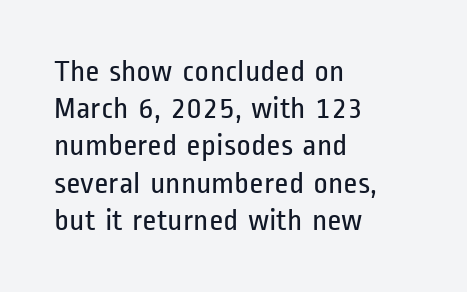
{"serif": "no", "italic": "no", "bold": "no", "weight": "regular", "width": "condensed", "stroke_contrast": "low", "x_height": "medium", "monospaced": "no", "underline": "no", "align": "left", "line_spacing_ratio": 1.2, "letter_spacing": "normal", "letter_spacing_em": 0.0, "glyph_px": 31}
